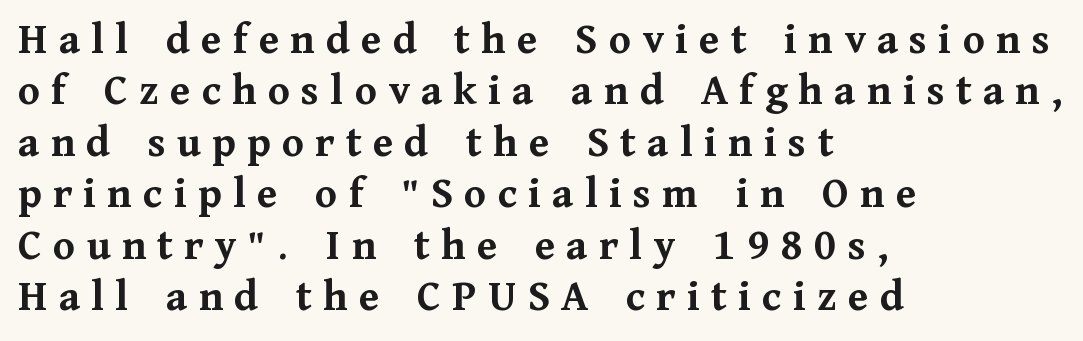
Q: Is the text bold? A: Yes.
Q: Is the text italic (slanted)? A: No, it is upright.
Q: Is the typeface a serif or a sans-serif typeface? A: Serif.
Q: Is the text underlined? A: No.
Q: How is the paragraph aligned? A: Left-aligned.
Q: Is the spacing between letters normal or unusually wide? A: Unusually wide.
Q: Width (condensed, normal, or wide)? A: Normal.
Q: Stroke contrast? A: Medium.
Q: x-height? A: Medium.
Q: Monospaced? A: No.
